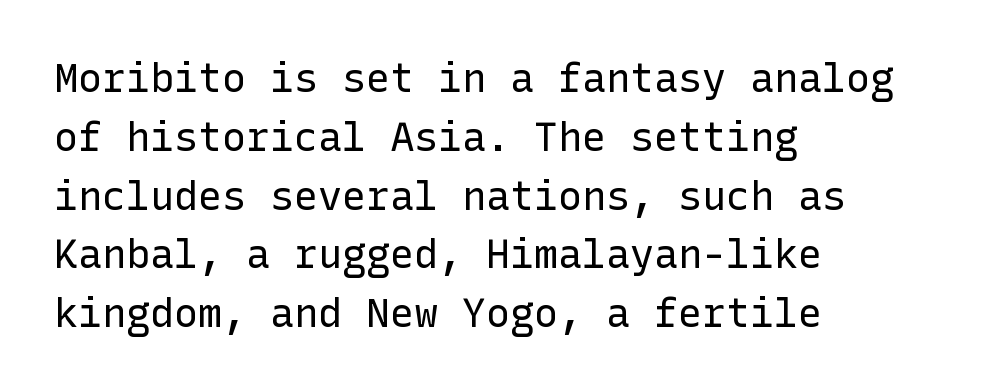
The image shows 40 px regular-weight sans-serif type, upright; set left-aligned, normal line spacing (1.47x), normal letter spacing, not underlined; low stroke contrast and a medium x-height.
